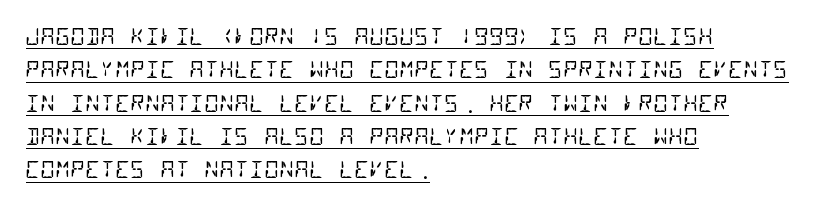
The image shows 23 px text type; set left-aligned, normal line spacing (1.45x), normal letter spacing, underlined.
